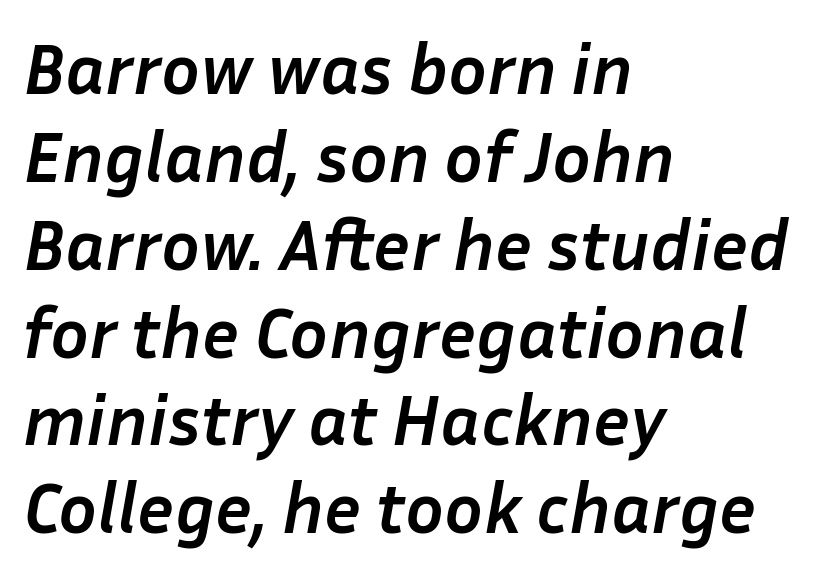
{"italic": "yes", "lean": "right", "slant_degrees": 10, "bold": "yes", "weight": "semibold", "width": "normal", "stroke_contrast": "low", "x_height": "medium", "monospaced": "no", "underline": "no", "align": "left", "line_spacing_ratio": 1.22, "letter_spacing": "normal", "letter_spacing_em": 0.0, "glyph_px": 72}
